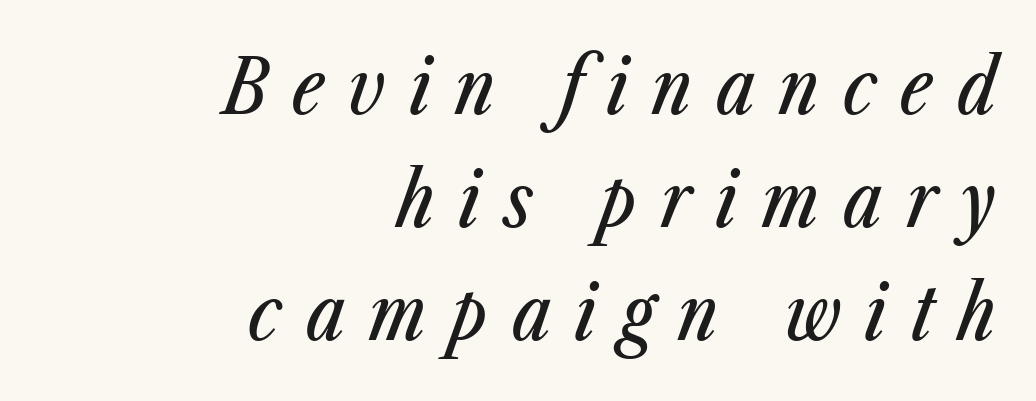
The image shows 76 px condensed type, italic (leaning right); set right-aligned, normal line spacing (1.49x), unusually wide letter spacing (+0.32 em), not underlined; low stroke contrast and a medium x-height.
